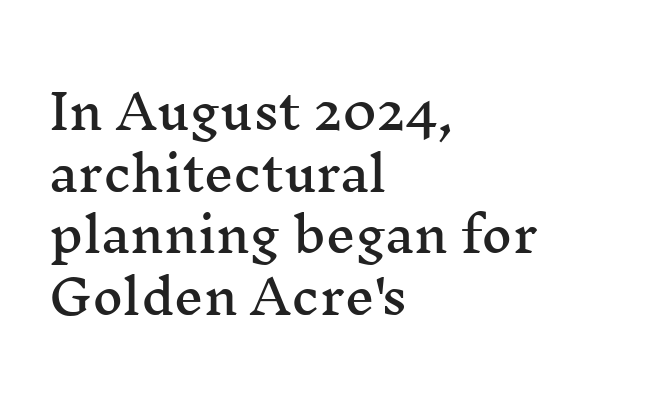
Line starts are locked; line ends wander. These lines are composed in type with serifs. Nobody drew a line under any word here. The rendering uses natural spacing where letterforms have individual widths.
